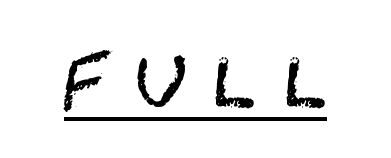
The image shows 70 px regular-weight, condensed sans-serif type, upright; set unusually wide letter spacing (+0.43 em), underlined; medium stroke contrast and a large x-height.
